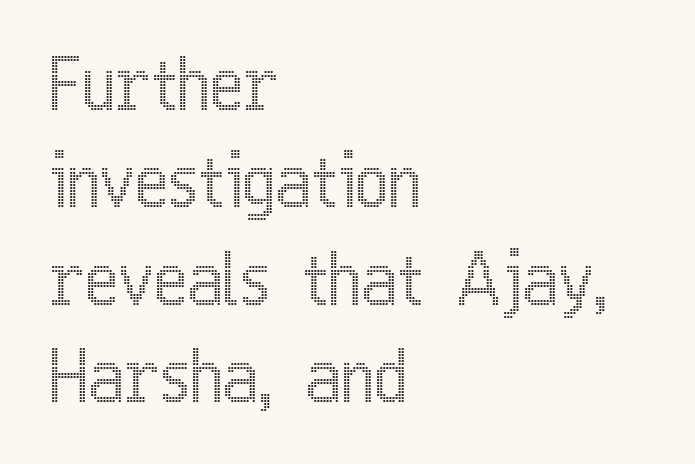
Q: Is the text italic (slanted)? A: No, it is upright.
Q: Is the text underlined? A: No.
Q: How is the paragraph aligned? A: Left-aligned.
Q: Is the spacing between letters normal or unusually wide? A: Normal.
Q: Is the spacing between lines tight, normal or loose? A: Normal.
Q: Width (condensed, normal, or wide)? A: Condensed.
Q: x-height? A: Medium.
Q: Monospaced? A: No.
